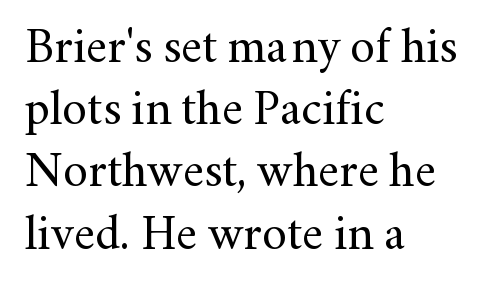
Q: Is the text bold? A: No.
Q: Is the text italic (slanted)? A: No, it is upright.
Q: Is the typeface a serif or a sans-serif typeface? A: Serif.
Q: Is the text underlined? A: No.
Q: How is the paragraph aligned? A: Left-aligned.
Q: Is the spacing between letters normal or unusually wide? A: Normal.
Q: Is the spacing between lines tight, normal or loose? A: Normal.
Q: Width (condensed, normal, or wide)? A: Normal.
Q: Stroke contrast? A: Medium.
Q: x-height? A: Small.
Q: Monospaced? A: No.
